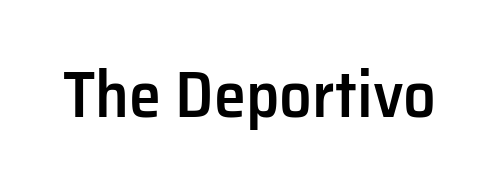
{"serif": "no", "italic": "no", "bold": "semi", "weight": "semibold", "width": "normal", "stroke_contrast": "low", "x_height": "medium", "monospaced": "no", "underline": "no", "letter_spacing": "normal", "letter_spacing_em": 0.0, "glyph_px": 65}
